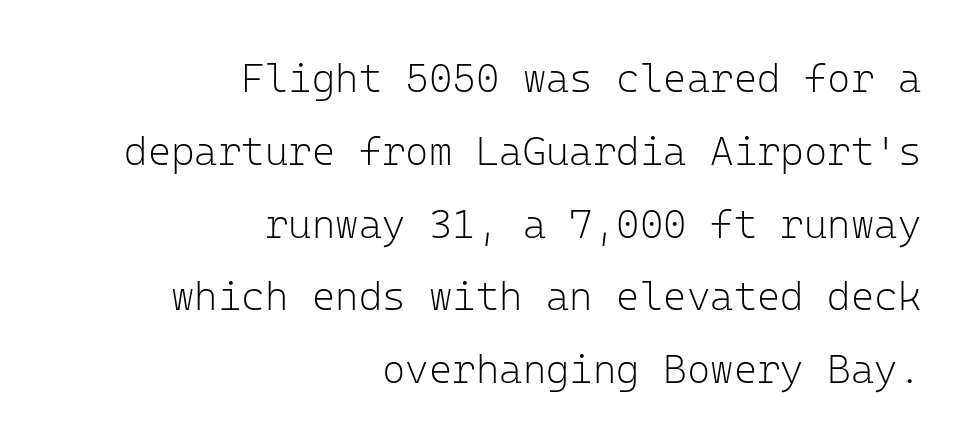
Q: Is the text bold? A: No.
Q: Is the text italic (slanted)? A: No, it is upright.
Q: Is the typeface a serif or a sans-serif typeface? A: Sans-serif.
Q: Is the text underlined? A: No.
Q: How is the paragraph aligned? A: Right-aligned.
Q: Is the spacing between letters normal or unusually wide? A: Normal.
Q: Width (condensed, normal, or wide)? A: Normal.
Q: Stroke contrast? A: Low.
Q: x-height? A: Medium.
Q: Monospaced? A: Yes.
